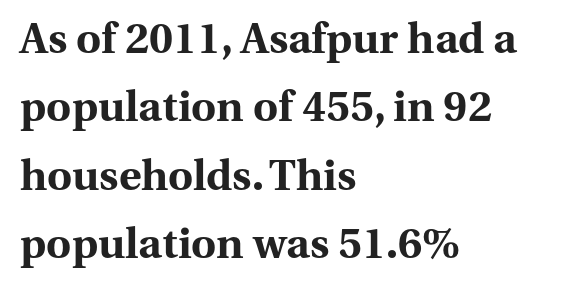
The letters are bold, with thick, heavy strokes. If you measured baseline to baseline, you'd find a middling distance. This rendering leaves character spacing at its baseline value. If you drew a ruler down the left edge, every line would touch it.
